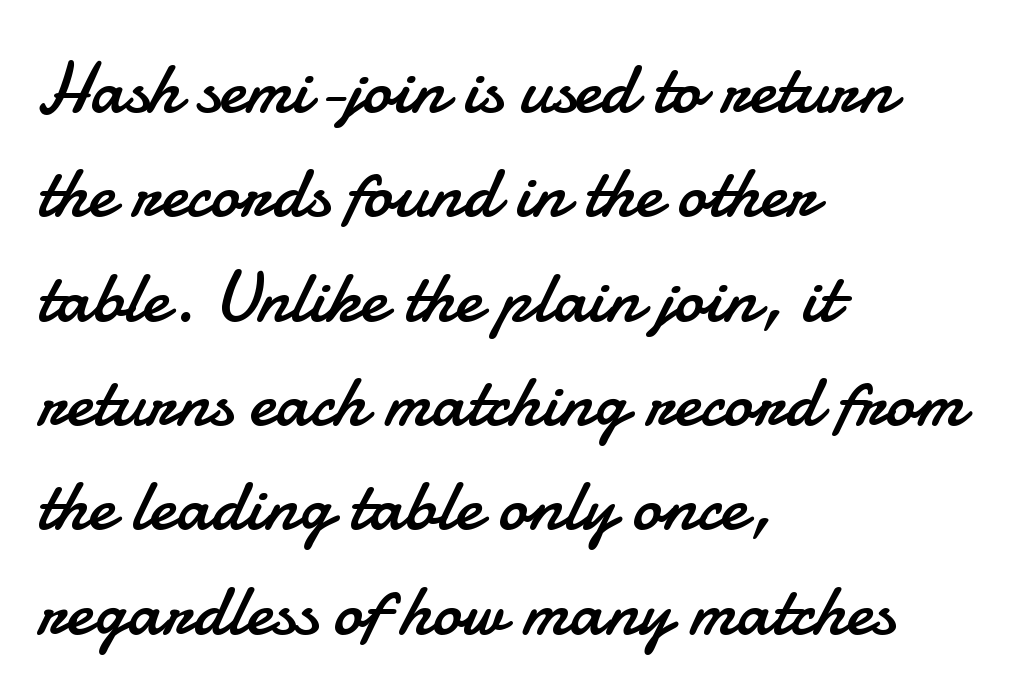
Q: Is the text bold? A: No.
Q: Is the text italic (slanted)? A: Yes.
Q: Is the typeface a serif or a sans-serif typeface? A: Sans-serif.
Q: Is the text underlined? A: No.
Q: How is the paragraph aligned? A: Left-aligned.
Q: Is the spacing between letters normal or unusually wide? A: Normal.
Q: Is the spacing between lines tight, normal or loose? A: Normal.
Q: Width (condensed, normal, or wide)? A: Normal.
Q: Stroke contrast? A: Low.
Q: x-height? A: Small.
Q: Monospaced? A: No.
